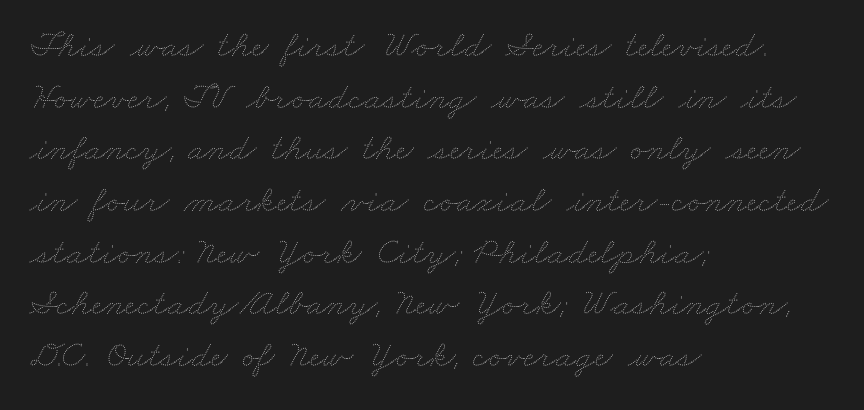
How are the letters spaced? Ordinarily, with no added tracking. The typeface has the unassuming heft of standard copy or less. The zone under the glyphs is completely vacant. Compared with a centered layout, this one pins lines to the left instead.
